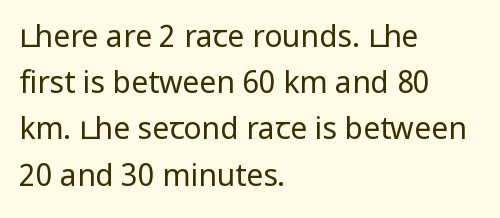
{"serif": "no", "italic": "no", "bold": "no", "weight": "regular", "width": "normal", "stroke_contrast": "low", "x_height": "medium", "monospaced": "no", "underline": "no", "align": "left", "line_spacing": "normal", "line_spacing_ratio": 1.54, "letter_spacing": "normal", "letter_spacing_em": 0.0, "glyph_px": 30}
